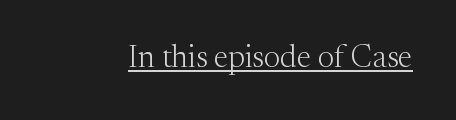
Q: Is the text bold? A: No.
Q: Is the text italic (slanted)? A: No, it is upright.
Q: Is the typeface a serif or a sans-serif typeface? A: Serif.
Q: Is the text underlined? A: Yes.
Q: Is the spacing between letters normal or unusually wide? A: Normal.
Q: Width (condensed, normal, or wide)? A: Normal.
Q: Stroke contrast? A: Medium.
Q: x-height? A: Medium.
Q: Monospaced? A: No.
